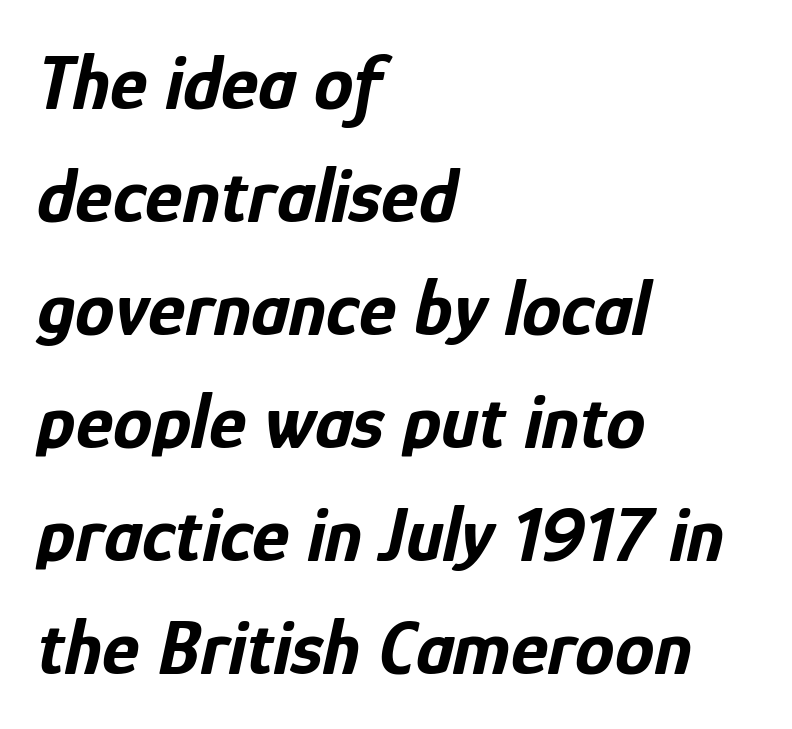
{"italic": "yes", "lean": "right", "slant_degrees": 12, "bold": "yes", "weight": "bold", "width": "condensed", "stroke_contrast": "low", "x_height": "medium", "monospaced": "no", "underline": "no", "align": "left", "line_spacing": "normal", "line_spacing_ratio": 1.43, "letter_spacing": "normal", "letter_spacing_em": 0.0, "glyph_px": 79}
